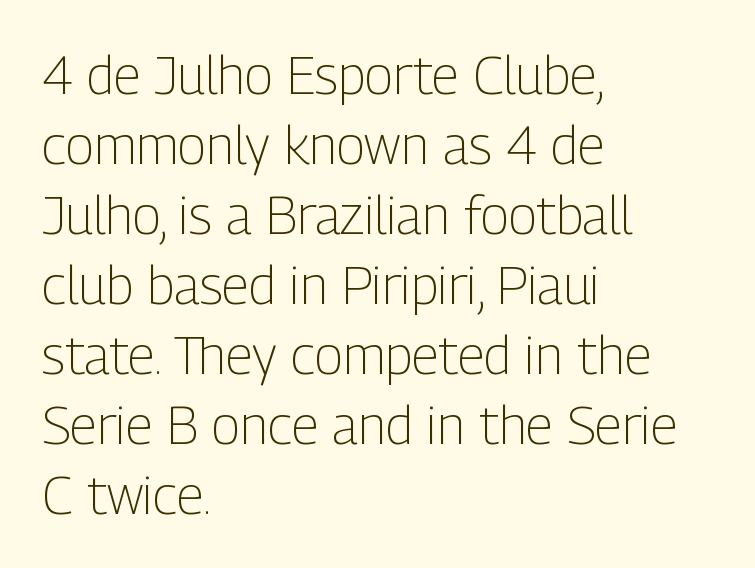
The image shows 53 px light, condensed sans-serif type, upright; set left-aligned, normal line spacing (1.32x), normal letter spacing, not underlined; low stroke contrast and a medium x-height.
